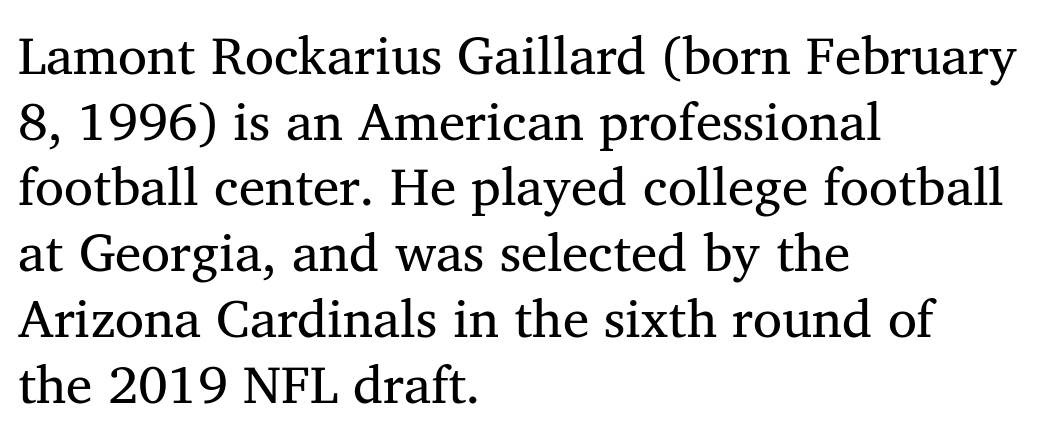
The passage shown is typed in a proportional face where columns would drift. Ascenders rise straight up at ninety degrees. The letterforms sit shoulder to shoulder at normal distance. Note: serifs present on the glyphs. The specimen omits any rule beneath the text block's lines.
